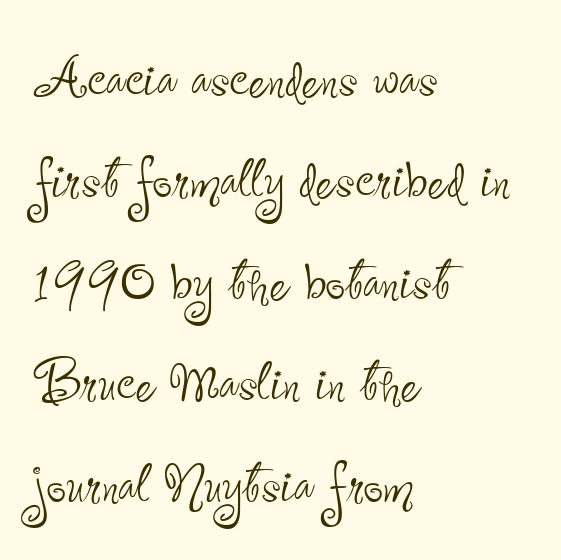
{"serif": "no", "bold": "no", "weight": "thin", "width": "condensed", "stroke_contrast": "low", "x_height": "small", "monospaced": "no", "underline": "no", "align": "left", "line_spacing": "normal", "line_spacing_ratio": 1.47, "letter_spacing": "normal", "letter_spacing_em": 0.0, "glyph_px": 69}
